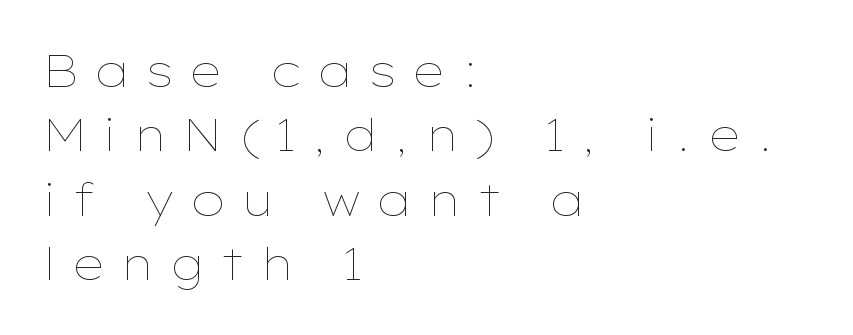
Q: Is the text bold? A: No.
Q: Is the text italic (slanted)? A: No, it is upright.
Q: Is the text underlined? A: No.
Q: How is the paragraph aligned? A: Left-aligned.
Q: Is the spacing between letters normal or unusually wide? A: Unusually wide.
Q: Is the spacing between lines tight, normal or loose? A: Normal.
Q: Width (condensed, normal, or wide)? A: Wide.
Q: Stroke contrast? A: Low.
Q: x-height? A: Medium.
Q: Monospaced? A: No.
